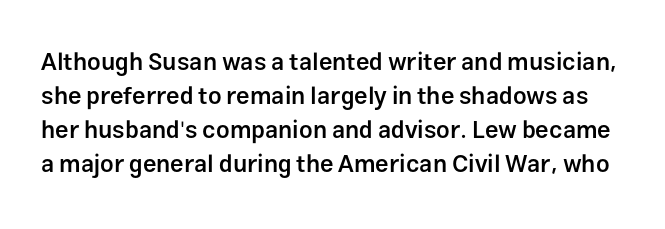
The image shows 24 px text type, upright; set normal line spacing (1.42x), normal letter spacing, not underlined.
